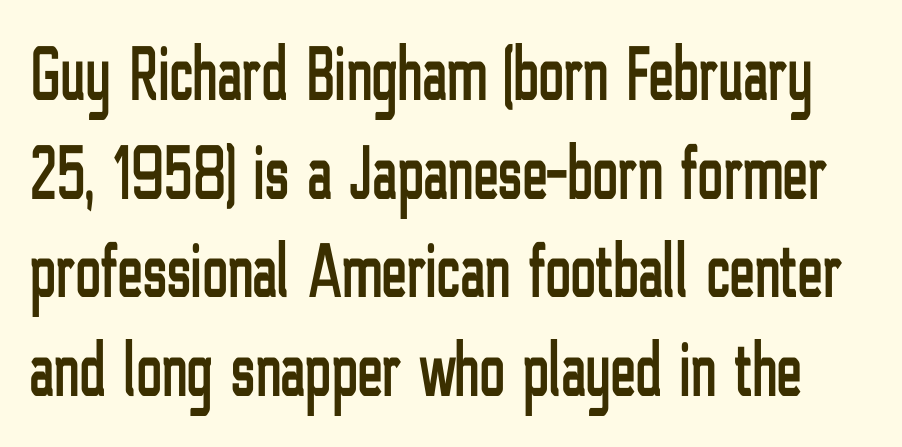
Quick note: interline space is typical. Anything drawn beneath the words? Only blank space. The glyphs in this specimen are sans serif. Is this a fixed-width face? No — the glyphs have proportional, varying widths.
